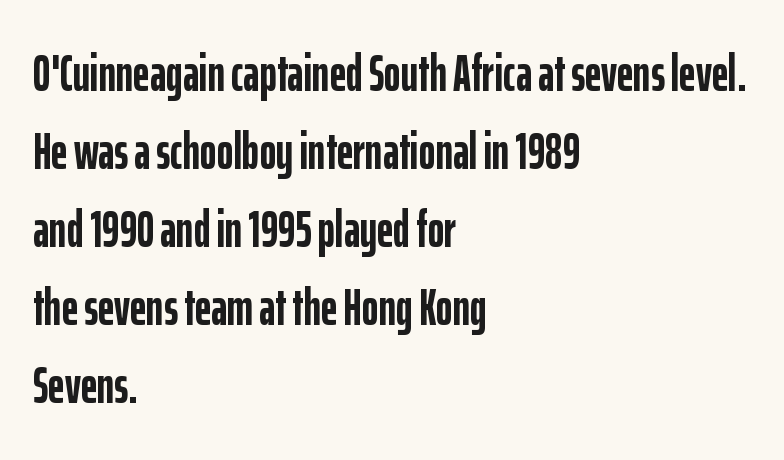
The image shows 51 px semibold, condensed sans-serif type, upright; set left-aligned, normal line spacing (1.53x), normal letter spacing, not underlined; low stroke contrast and a medium x-height.
